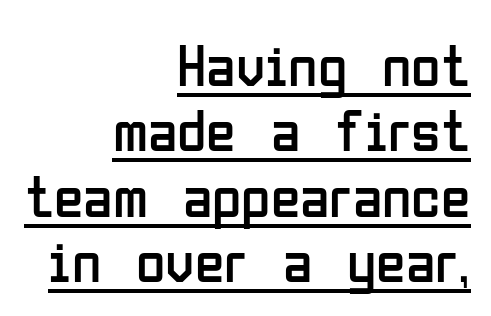
{"serif": "no", "italic": "no", "bold": "no", "weight": "regular", "width": "condensed", "stroke_contrast": "low", "x_height": "medium", "monospaced": "no", "underline": "yes", "align": "right", "line_spacing": "tight", "line_spacing_ratio": 1.09, "letter_spacing": "normal", "letter_spacing_em": 0.0, "glyph_px": 60}
